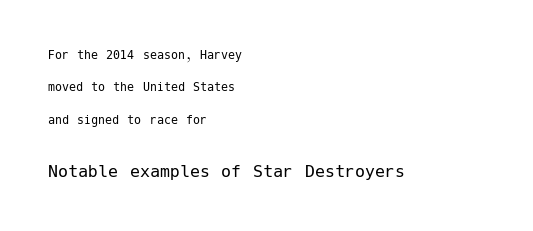
{"italic": "no", "bold": "no", "underline": "no", "align": "left", "line_spacing": "loose", "line_spacing_ratio": 2.31, "letter_spacing": "normal", "letter_spacing_em": 0.0, "larger_block": "second", "size_ratio": 1.43, "glyph_px": 20}
